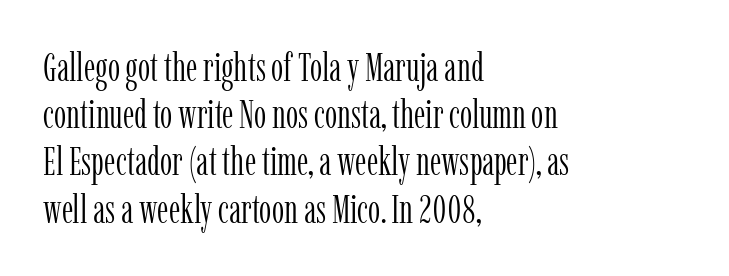
{"serif": "yes", "italic": "no", "bold": "no", "weight": "light", "width": "condensed", "stroke_contrast": "low", "x_height": "medium", "monospaced": "no", "underline": "no", "align": "left", "line_spacing_ratio": 1.21, "letter_spacing": "normal", "letter_spacing_em": 0.0, "glyph_px": 39}
